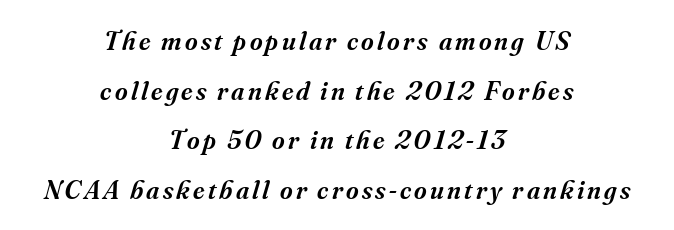
A clean baseline with only descenders dipping below it. The letters are semibold — heavier than regular but short of a full bold. Italic? Definitely — the glyphs are oblique. One-word summary of the alignment: center.
